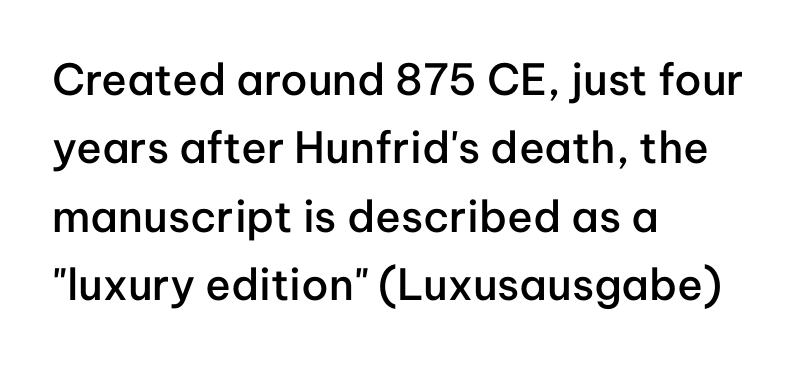
{"serif": "no", "italic": "no", "bold": "semi", "weight": "semibold", "width": "normal", "stroke_contrast": "low", "x_height": "medium", "monospaced": "no", "underline": "no", "align": "left", "line_spacing": "normal", "line_spacing_ratio": 1.59, "letter_spacing": "normal", "letter_spacing_em": 0.0, "glyph_px": 43}
